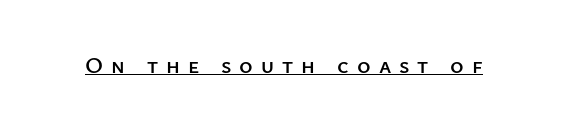
{"italic": "no", "underline": "yes", "letter_spacing": "wide", "letter_spacing_em": 0.35, "glyph_px": 23}
